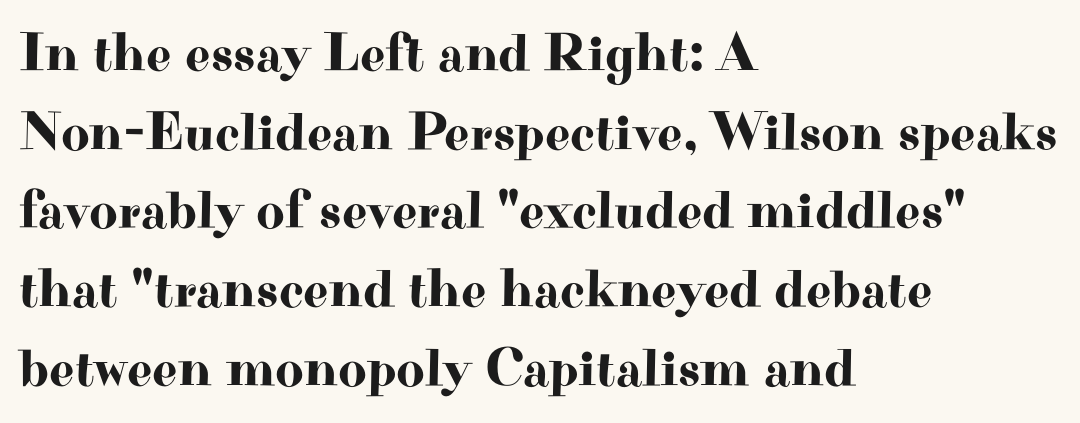
{"serif": "yes", "italic": "no", "width": "wide", "stroke_contrast": "high", "x_height": "small", "monospaced": "no", "underline": "no", "align": "left", "line_spacing": "normal", "line_spacing_ratio": 1.43, "letter_spacing": "normal", "letter_spacing_em": 0.0, "glyph_px": 55}
